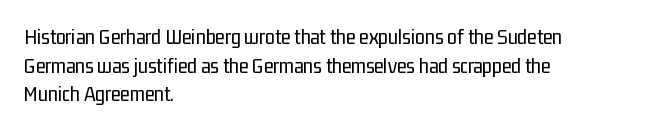
Check the space under the baseline: it is left empty. Characters follow at the spacing the type designer built in. These glyphs show unthickened strokes, regular width or finer. This is the regular roman posture of the typeface. A typesetter would call this leading conventional body-copy spacing. The compositor pushed each line to the left boundary.
